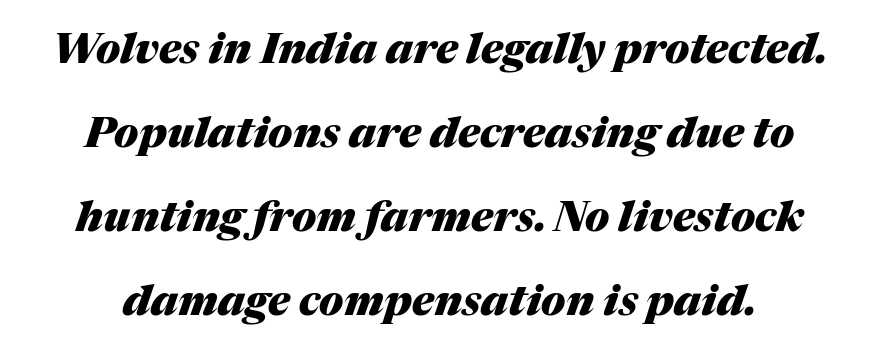
Bare-footed words on every line. Here the designer chose a conventional face with non-uniform glyph widths. How heavy is the stroke? Heavy — this is a bold. Emphasis-style slanted type is in use. The space between consecutive lines is lavish. Students, note that the glyphs here touch the page at normal intervals.
